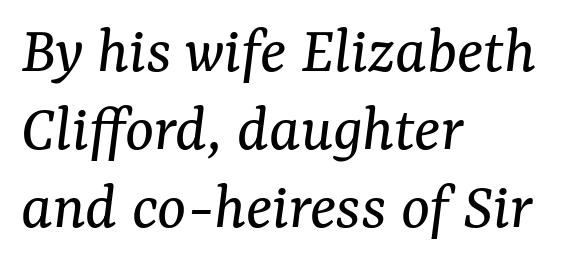
{"serif": "yes", "italic": "yes", "lean": "right", "slant_degrees": 7, "bold": "no", "weight": "regular", "width": "normal", "stroke_contrast": "medium", "x_height": "medium", "monospaced": "no", "underline": "no", "align": "left", "line_spacing": "tight", "line_spacing_ratio": 1.15, "letter_spacing": "normal", "letter_spacing_em": 0.0, "glyph_px": 68}
